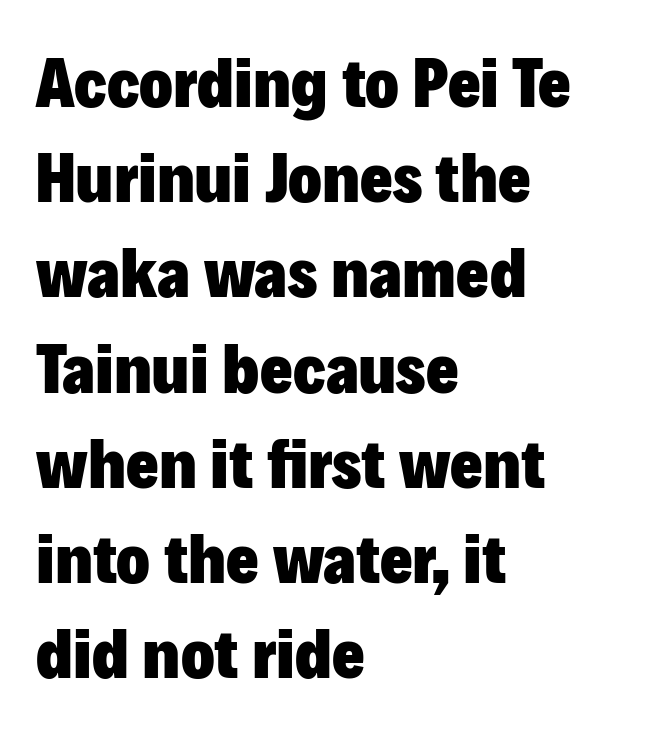
{"serif": "no", "italic": "no", "bold": "yes", "weight": "heavy", "width": "normal", "stroke_contrast": "low", "x_height": "medium", "monospaced": "no", "underline": "no", "align": "left", "line_spacing": "normal", "line_spacing_ratio": 1.36, "letter_spacing": "normal", "letter_spacing_em": 0.0, "glyph_px": 70}
